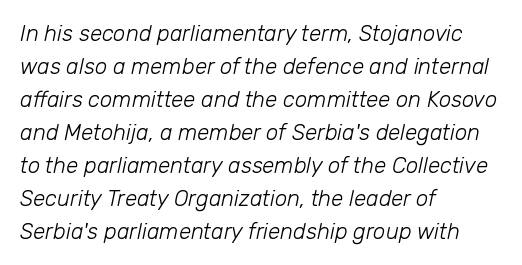
Q: Is the text bold? A: No.
Q: Is the text italic (slanted)? A: Yes, it leans right by about 12 degrees.
Q: Is the text underlined? A: No.
Q: How is the paragraph aligned? A: Left-aligned.
Q: Is the spacing between letters normal or unusually wide? A: Normal.
Q: Is the spacing between lines tight, normal or loose? A: Normal.
